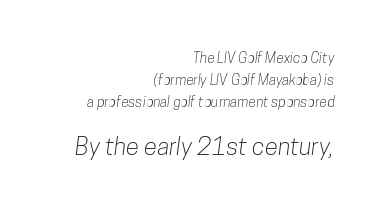
In CSS terms this would be text-align: right. Vertically, the passage feels balanced, rows spaced as you'd expect. The zone under the glyphs is completely vacant. Tracking here is standard; glyphs follow each other at the usual distance. The face used here appears at its bigger size in the lower chunk.
